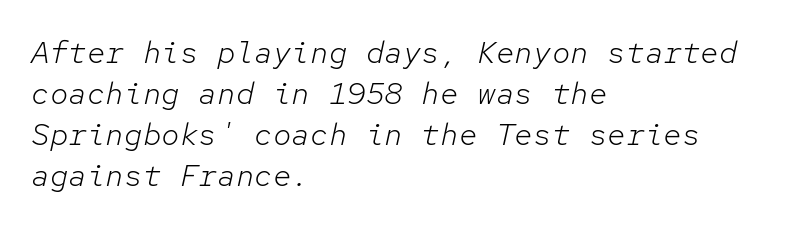
Weight: in the light-to-regular range. In terms of letterspacing, this is plain default setting. Evenly set lines give the paragraph a standard silhouette. The rag falls on the right side of this text block. Quick note: underline off.
